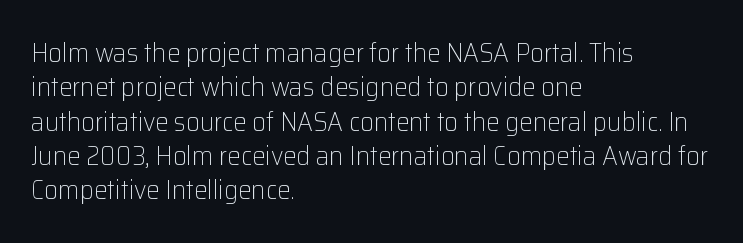
The image shows 27 px text type, upright; set left-aligned, normal line spacing (1.27x), normal letter spacing, not underlined.
